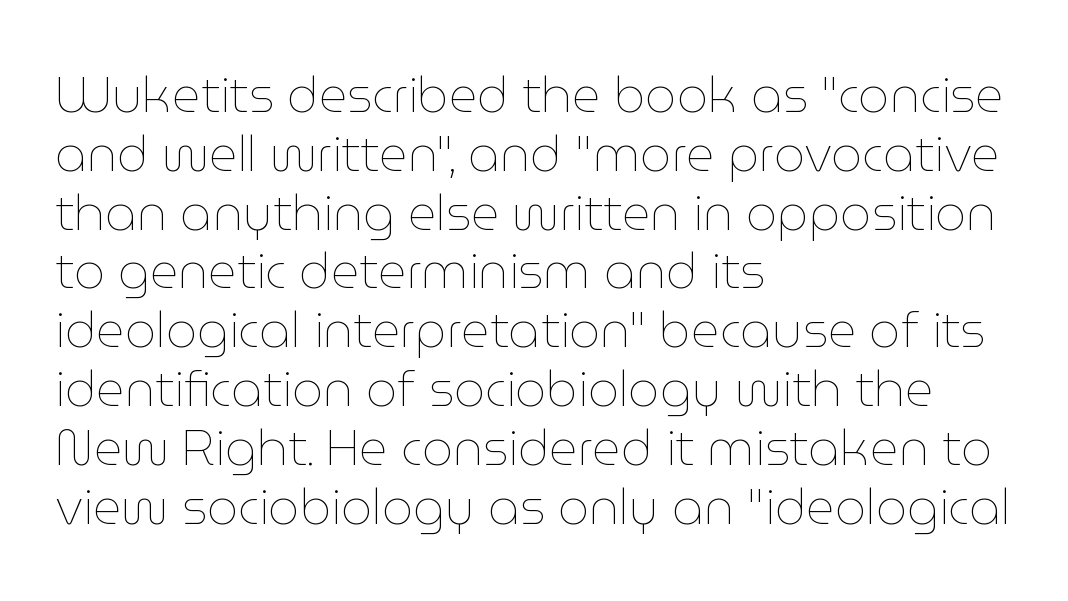
Q: Is the text bold? A: No.
Q: Is the text italic (slanted)? A: No, it is upright.
Q: Is the text underlined? A: No.
Q: How is the paragraph aligned? A: Left-aligned.
Q: Is the spacing between letters normal or unusually wide? A: Normal.
Q: Width (condensed, normal, or wide)? A: Normal.
Q: Stroke contrast? A: Low.
Q: x-height? A: Medium.
Q: Monospaced? A: No.
